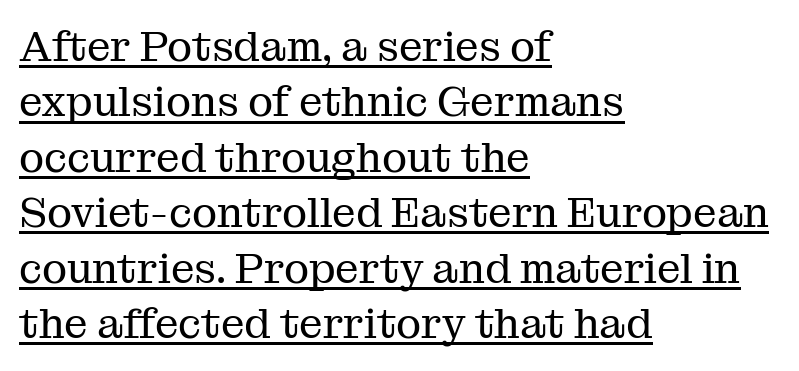
Weight: in the light-to-regular range. Layout note: lines flush left. Is there much room between lines? A standard amount, neither cramped nor airy. These lines are rendered in a variable-pitch font. Typographically, this falls in the serif category.
